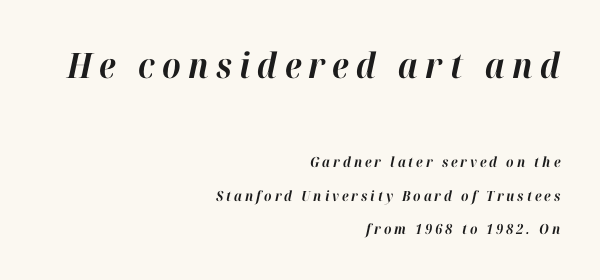
{"italic": "yes", "lean": "right", "slant_degrees": 12, "bold": "yes", "weight": "bold", "width": "normal", "stroke_contrast": "high", "x_height": "medium", "monospaced": "no", "underline": "no", "align": "right", "line_spacing": "loose", "line_spacing_ratio": 2.4, "letter_spacing": "wide", "letter_spacing_em": 0.21, "larger_block": "first", "size_ratio": 2.5, "glyph_px": 35}
